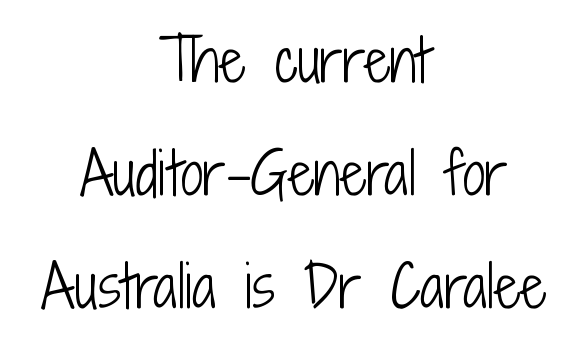
{"serif": "no", "italic": "no", "bold": "no", "weight": "light", "width": "condensed", "stroke_contrast": "low", "x_height": "medium", "monospaced": "no", "underline": "no", "align": "center", "line_spacing": "loose", "line_spacing_ratio": 1.98, "letter_spacing": "normal", "letter_spacing_em": 0.0, "glyph_px": 57}
